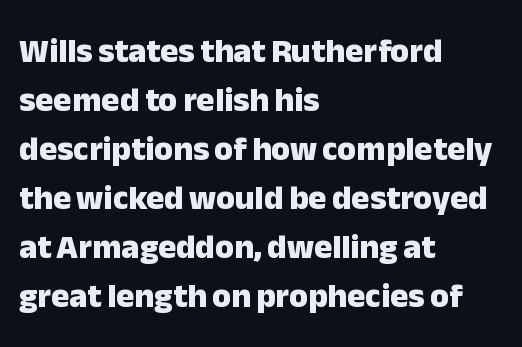
Q: Is the text bold? A: Yes.
Q: Is the text italic (slanted)? A: No, it is upright.
Q: Is the typeface a serif or a sans-serif typeface? A: Sans-serif.
Q: Is the text underlined? A: No.
Q: How is the paragraph aligned? A: Left-aligned.
Q: Is the spacing between letters normal or unusually wide? A: Normal.
Q: Is the spacing between lines tight, normal or loose? A: Normal.
Q: Width (condensed, normal, or wide)? A: Normal.
Q: Stroke contrast? A: Low.
Q: x-height? A: Medium.
Q: Monospaced? A: No.
